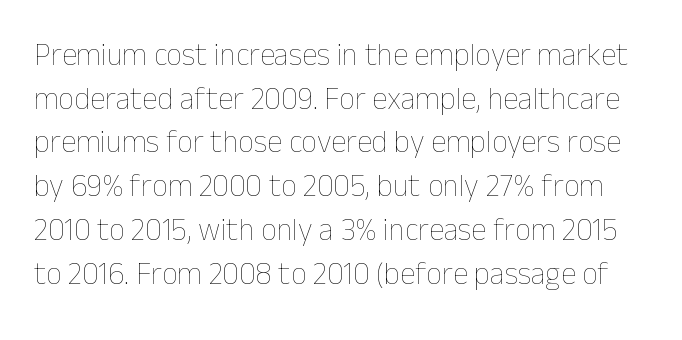
The image shows 31 px thin type, upright; set normal line spacing (1.41x), normal letter spacing, not underlined; low stroke contrast and a medium x-height.
